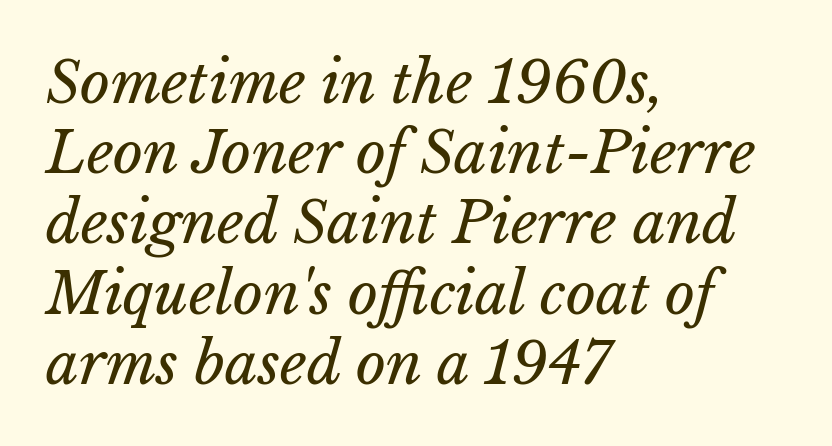
{"bold": "no", "weight": "regular", "width": "normal", "stroke_contrast": "low", "x_height": "medium", "monospaced": "no", "underline": "no", "align": "left", "line_spacing_ratio": 1.21, "letter_spacing": "normal", "letter_spacing_em": 0.0, "glyph_px": 58}
